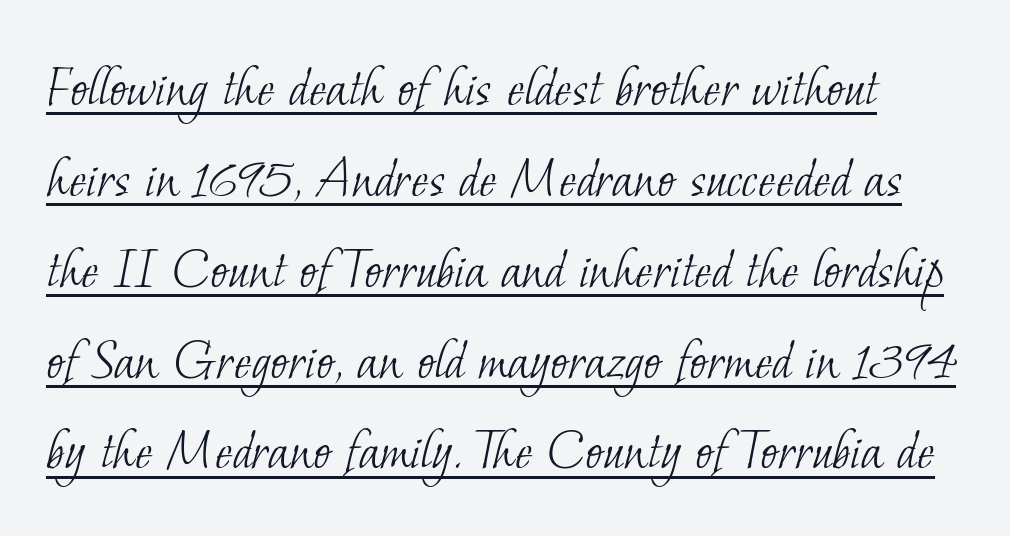
The image shows 59 px light serif type; set normal line spacing (1.54x), normal letter spacing, underlined; low stroke contrast and a small x-height.
